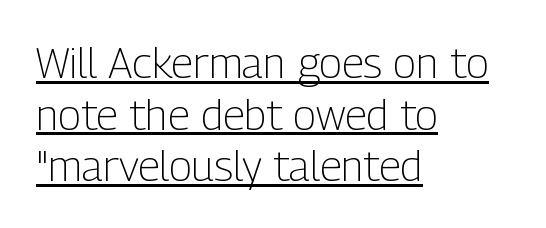
Q: Is the text bold? A: No.
Q: Is the text italic (slanted)? A: No, it is upright.
Q: Is the typeface a serif or a sans-serif typeface? A: Sans-serif.
Q: Is the text underlined? A: Yes.
Q: How is the paragraph aligned? A: Left-aligned.
Q: Is the spacing between letters normal or unusually wide? A: Normal.
Q: Width (condensed, normal, or wide)? A: Condensed.
Q: Stroke contrast? A: Low.
Q: x-height? A: Medium.
Q: Monospaced? A: No.
